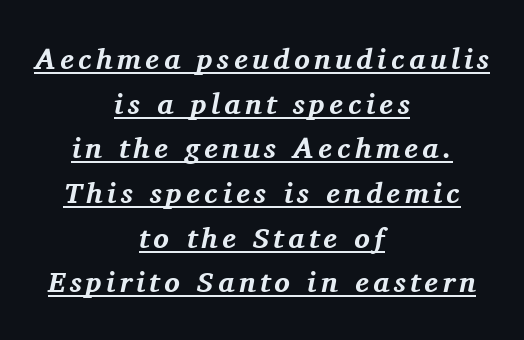
The letters advance in unequal steps, a hallmark of proportional type. This sample uses an oblique cut, with every glyph tilted off the vertical. Caption: multi-line text, centered on the measure. Normally led — the rows are evenly, conventionally spaced. Old-style or modern, the face here clearly has serifs. Every letter is thick-stroked: bold, no question.
